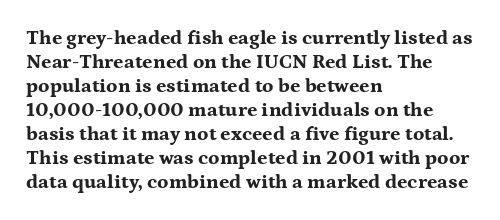
The image shows 20 px bold type, upright; set left-aligned, line spacing 1.2x, normal letter spacing, not underlined.
